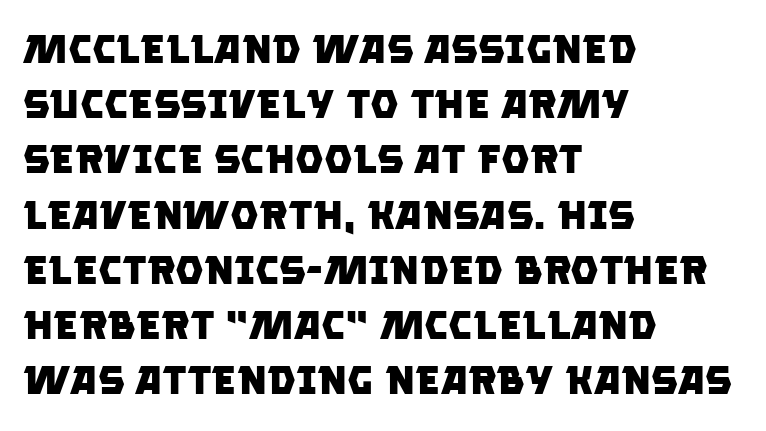
{"serif": "no", "bold": "yes", "weight": "heavy", "width": "normal", "stroke_contrast": "low", "x_height": "large", "monospaced": "no", "underline": "no", "align": "left", "line_spacing": "normal", "line_spacing_ratio": 1.38, "letter_spacing": "normal", "letter_spacing_em": 0.0, "glyph_px": 40}
